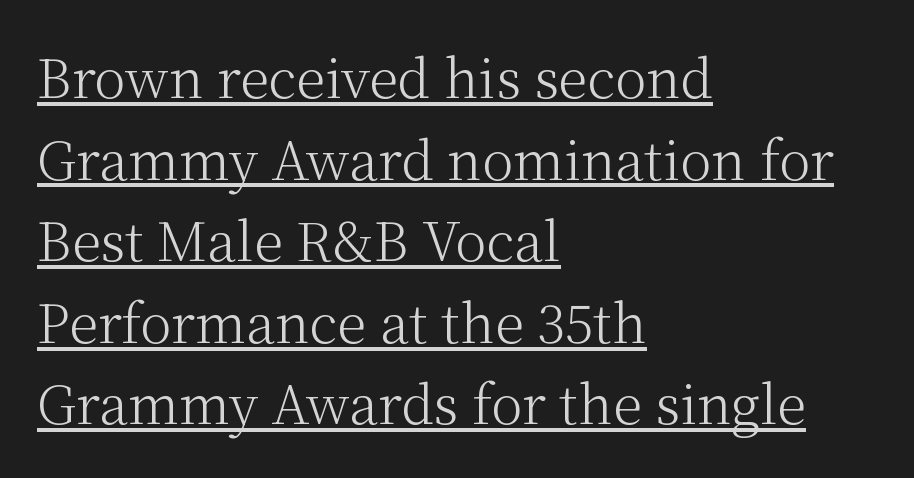
{"serif": "yes", "italic": "no", "bold": "no", "weight": "light", "width": "normal", "stroke_contrast": "medium", "x_height": "medium", "monospaced": "no", "underline": "yes", "align": "left", "line_spacing": "normal", "line_spacing_ratio": 1.54, "letter_spacing": "normal", "letter_spacing_em": 0.0, "glyph_px": 53}
